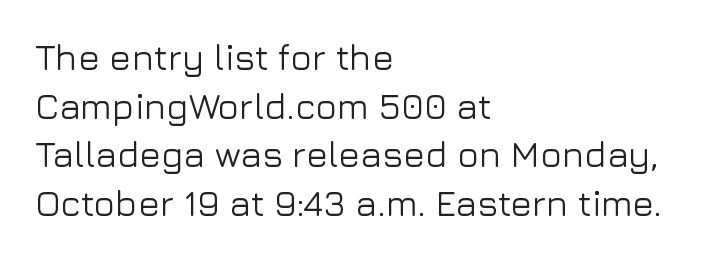
The image shows 36 px sans-serif type, upright; set left-aligned, normal line spacing (1.35x), normal letter spacing, not underlined; low stroke contrast and a medium x-height.
